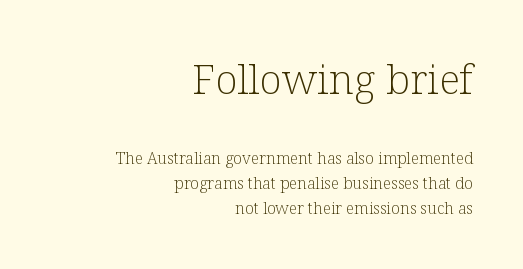
Is the block centered? No — it sits flush against the right margin. The letters advance in unequal steps, a hallmark of proportional type. Heft: none added — not bold. You could call the tracking neutral — neither tight nor loose. The space between consecutive lines is moderate. The letters stand upright; this is a roman face.
